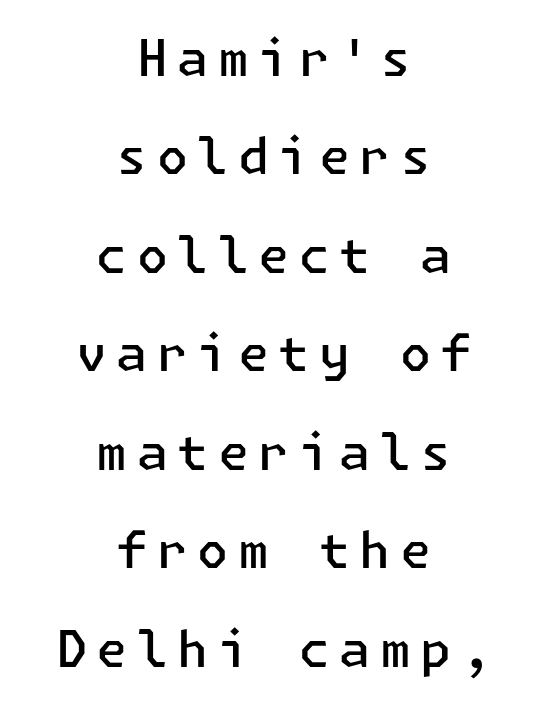
{"serif": "no", "italic": "no", "bold": "semi", "weight": "semibold", "width": "normal", "stroke_contrast": "low", "x_height": "medium", "underline": "no", "align": "center", "line_spacing": "loose", "line_spacing_ratio": 1.97, "glyph_px": 50}
